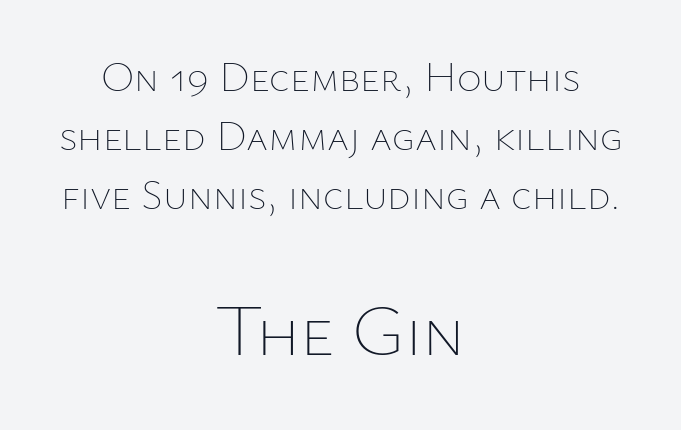
The image shows 73 px thin type, upright; set centered, normal line spacing (1.41x), normal letter spacing, not underlined; the second (bottom) block is 1.74x larger; low stroke contrast and a medium x-height.
